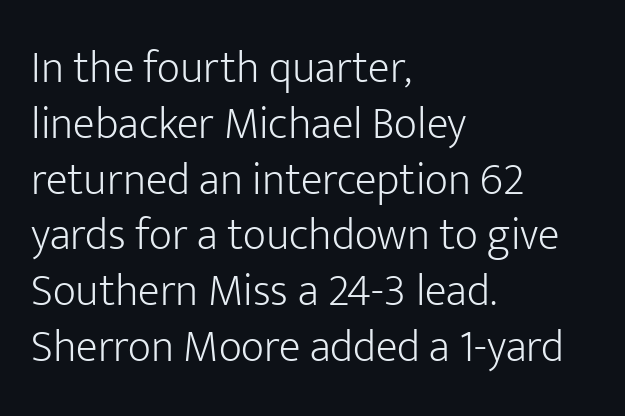
{"serif": "no", "italic": "no", "bold": "no", "weight": "light", "width": "normal", "stroke_contrast": "low", "x_height": "medium", "monospaced": "no", "underline": "no", "align": "left", "line_spacing_ratio": 1.24, "letter_spacing": "normal", "letter_spacing_em": 0.0, "glyph_px": 45}
